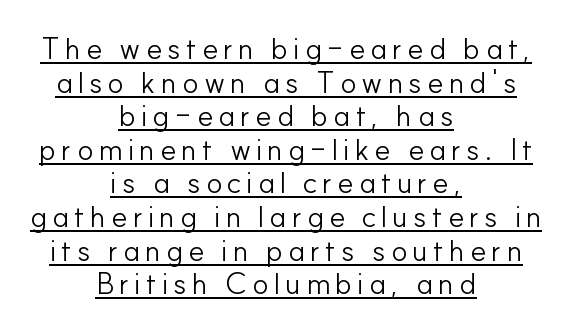
Q: Is the text bold? A: No.
Q: Is the text italic (slanted)? A: No, it is upright.
Q: Is the typeface a serif or a sans-serif typeface? A: Sans-serif.
Q: Is the text underlined? A: Yes.
Q: How is the paragraph aligned? A: Centered.
Q: Is the spacing between lines tight, normal or loose? A: Tight.
Q: Width (condensed, normal, or wide)? A: Normal.
Q: Stroke contrast? A: Low.
Q: x-height? A: Small.
Q: Monospaced? A: No.
